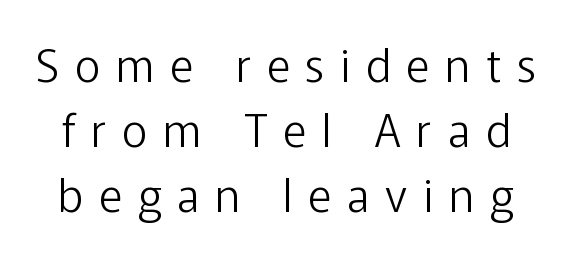
What stands out about the letter spacing? Its width — letters are far apart. Posture: vertical. The vertical gap from one line to the next is medium. The face used here is a sans, in the tradition of grotesques and geometrics.
